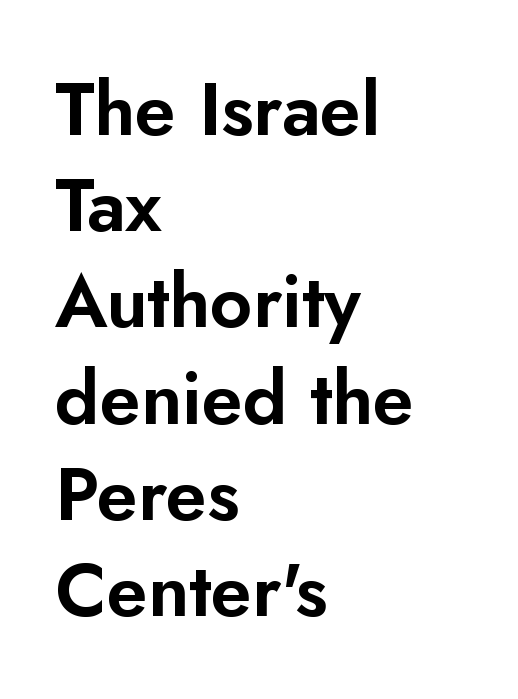
Short note: letters normally spaced. Designer's note — italics off, roman on. Vertical spacing — default. Typographically, this falls in the sans-serif category. Horizontally, the lines are justified to the leading edge only. A clean baseline with only descenders dipping below it.
